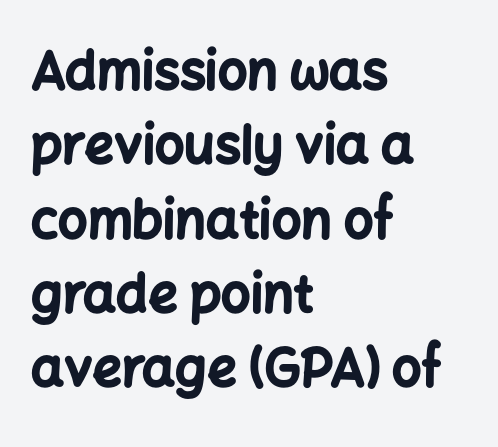
In terms of posture, this sample is upright. Regarding leading, the lines here are spaced in the standard way. These lines keep a tight, regular rhythm from letter to letter. I'd describe the lettering as bold — thick and assertive. Compared with a centered layout, this one pins lines to the left instead.
